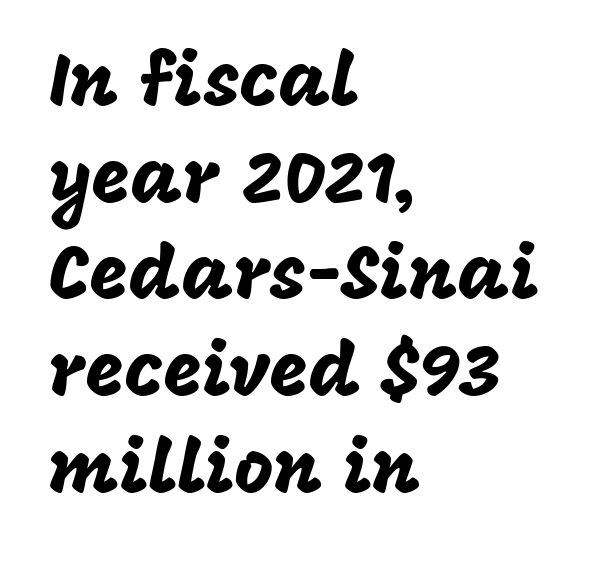
Q: Is the text italic (slanted)? A: Yes.
Q: Is the typeface a serif or a sans-serif typeface? A: Sans-serif.
Q: Is the text underlined? A: No.
Q: How is the paragraph aligned? A: Left-aligned.
Q: Is the spacing between letters normal or unusually wide? A: Normal.
Q: Is the spacing between lines tight, normal or loose? A: Normal.
Q: Width (condensed, normal, or wide)? A: Normal.
Q: Stroke contrast? A: Low.
Q: x-height? A: Large.
Q: Monospaced? A: No.
